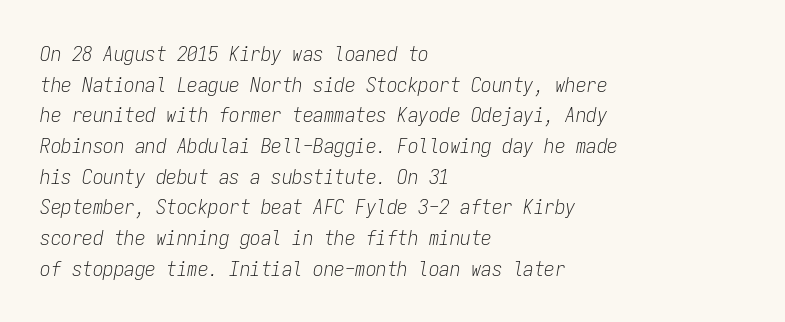
Q: Is the text bold? A: No.
Q: Is the text italic (slanted)? A: Yes, it leans right by about 9 degrees.
Q: Is the text underlined? A: No.
Q: How is the paragraph aligned? A: Left-aligned.
Q: Is the spacing between letters normal or unusually wide? A: Normal.
Q: Is the spacing between lines tight, normal or loose? A: Normal.
